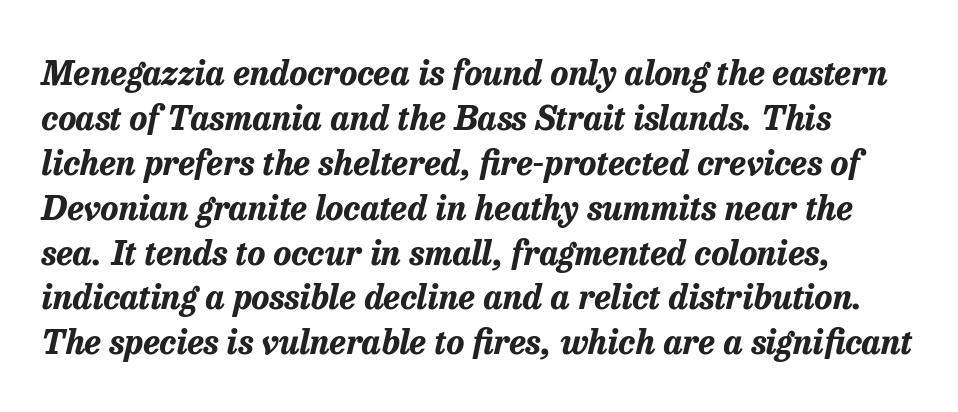
Short note: letters normally spaced. Looks like regular typesetting: each glyph gets only the width it needs. The lettering tilts uniformly, giving the passage an italic look. Descender tails drop into unmarked territory. The leading is moderate, giving the passage an even texture.
